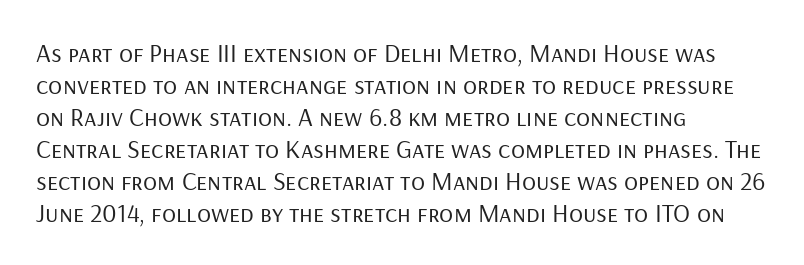
Q: Is the text bold? A: No.
Q: Is the text italic (slanted)? A: No, it is upright.
Q: Is the text underlined? A: No.
Q: How is the paragraph aligned? A: Left-aligned.
Q: Is the spacing between letters normal or unusually wide? A: Normal.
